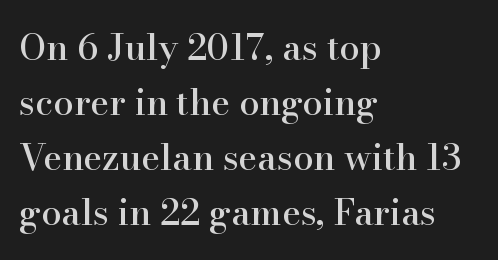
{"serif": "yes", "italic": "no", "width": "normal", "stroke_contrast": "high", "x_height": "small", "monospaced": "no", "underline": "no", "align": "left", "line_spacing": "normal", "line_spacing_ratio": 1.53, "letter_spacing": "normal", "letter_spacing_em": 0.0, "glyph_px": 36}
